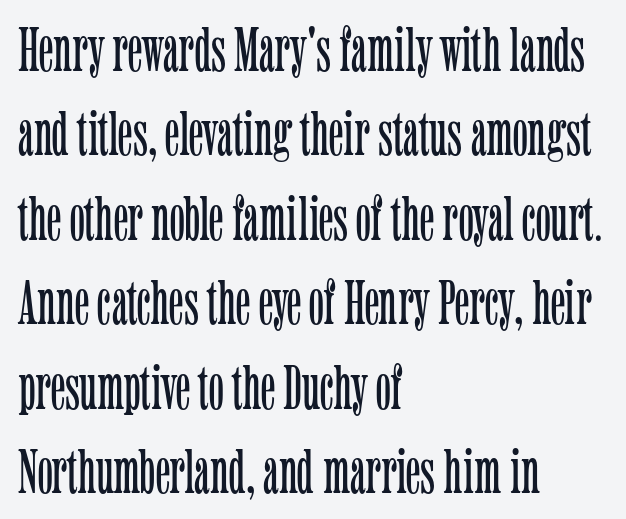
The face used here is proportionally spaced, like ordinary book or web type. Stems here are at most as thick as an everyday book face. Yep, those are serifs on the letters. Short note: letters normally spaced. A typesetter would call this leading conventional body-copy spacing. The paragraph has a hard left edge and a soft right edge.
